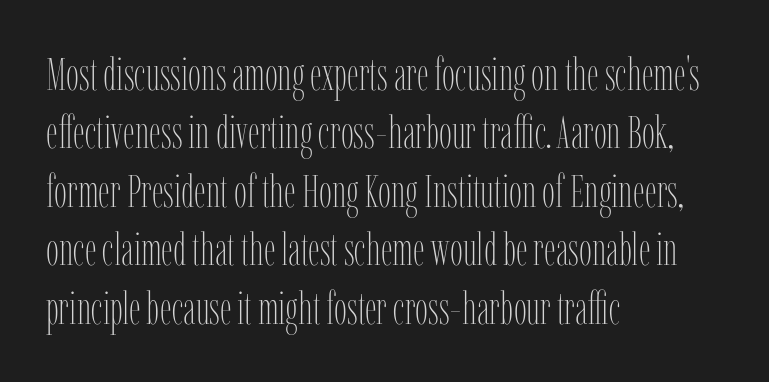
The image shows 46 px thin, condensed type, upright; set left-aligned, normal line spacing (1.27x), normal letter spacing, not underlined; low stroke contrast and a medium x-height.
